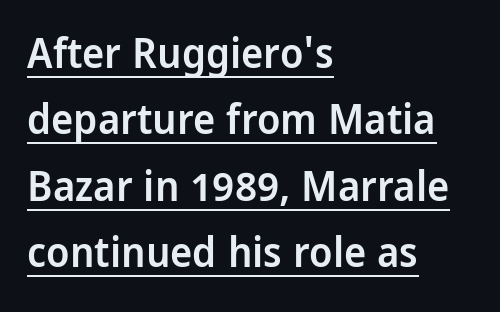
Q: Is the text bold? A: Semi-bold.
Q: Is the text italic (slanted)? A: No, it is upright.
Q: Is the typeface a serif or a sans-serif typeface? A: Sans-serif.
Q: Is the text underlined? A: Yes.
Q: How is the paragraph aligned? A: Left-aligned.
Q: Is the spacing between letters normal or unusually wide? A: Normal.
Q: Is the spacing between lines tight, normal or loose? A: Normal.
Q: Width (condensed, normal, or wide)? A: Condensed.
Q: Stroke contrast? A: Low.
Q: x-height? A: Large.
Q: Monospaced? A: No.
